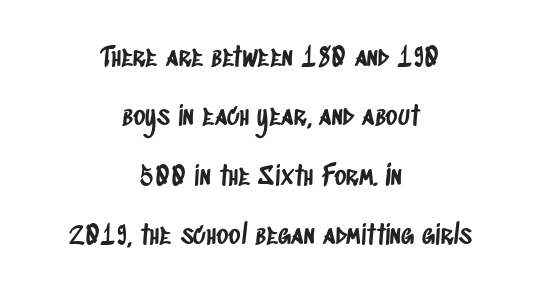
The rendering keeps characters at their native spacing. Check under the words: just untouched page. If you measured baseline to baseline, you'd find a long distance. Both edges are ragged and mirror each other, which tells us the setting is centered.
